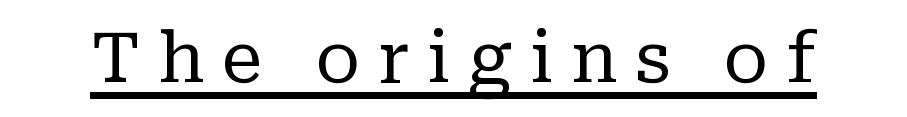
The image shows 70 px regular-weight serif type, upright; set unusually wide letter spacing (+0.25 em), underlined; low stroke contrast and a medium x-height.
